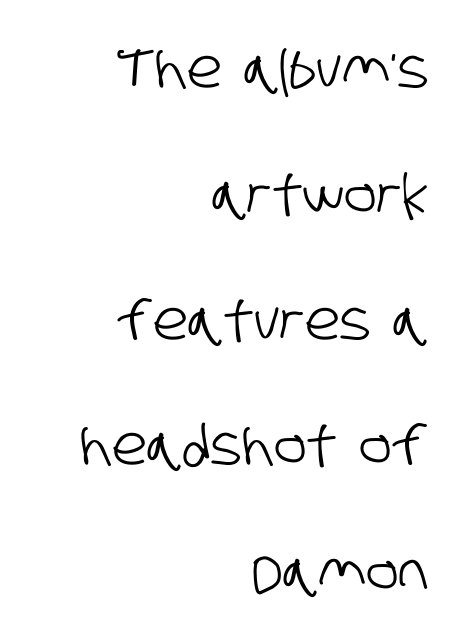
The passage shown stacks its lines with a broad gap. Is this a fixed-width face? No — the glyphs have proportional, varying widths. Honestly, the letter spacing is just normal — you wouldn't notice it. One-word summary of the alignment: right. The specimen omits any rule beneath the text block's lines.
